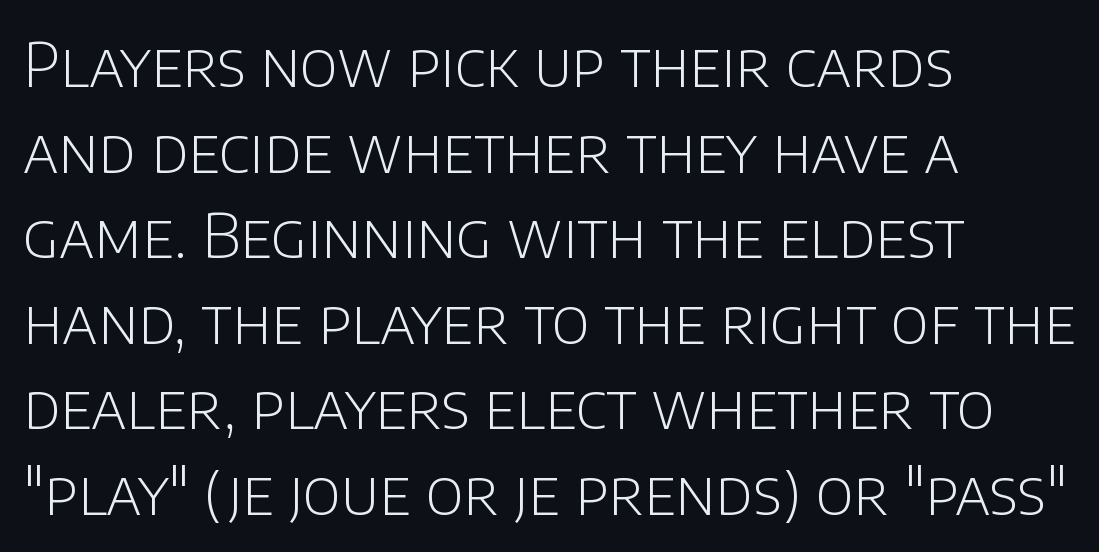
{"serif": "no", "italic": "no", "bold": "no", "weight": "light", "width": "normal", "stroke_contrast": "low", "x_height": "large", "monospaced": "no", "underline": "no", "align": "left", "line_spacing": "normal", "line_spacing_ratio": 1.38, "letter_spacing": "normal", "letter_spacing_em": 0.0, "glyph_px": 62}
